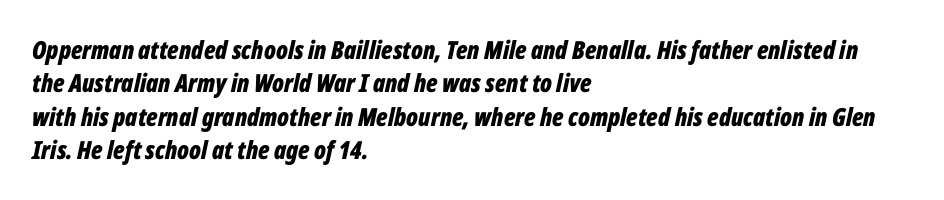
The foot of each line stays bare and open. Chunky letters — that's bold for sure. The face used here is rendered with its standard letterfit. Tall strokes in this sample are angled rather than plumb. These lines sit exactly where default settings would place them.
